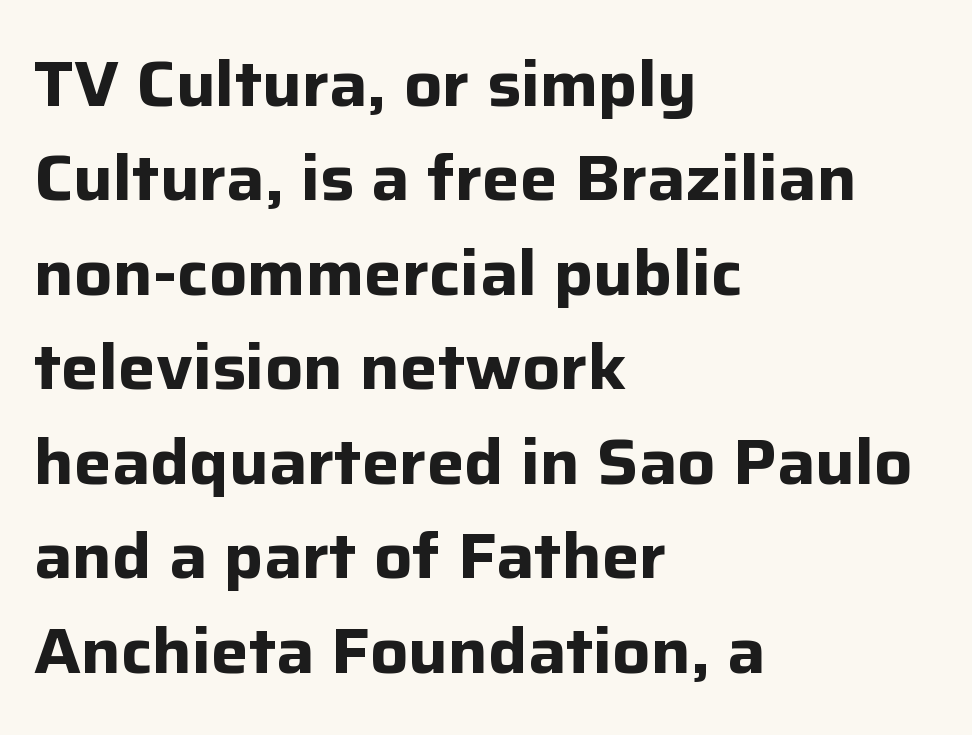
Nothing sits at the stroke ends, so this counts as sans-serif. Do the characters align in a grid? No, the font is proportional. This is roman type, the default non-slanted kind. Caption: multi-line text, flush left, ragged right. Heavy-handed strokes throughout: this text is bold.
